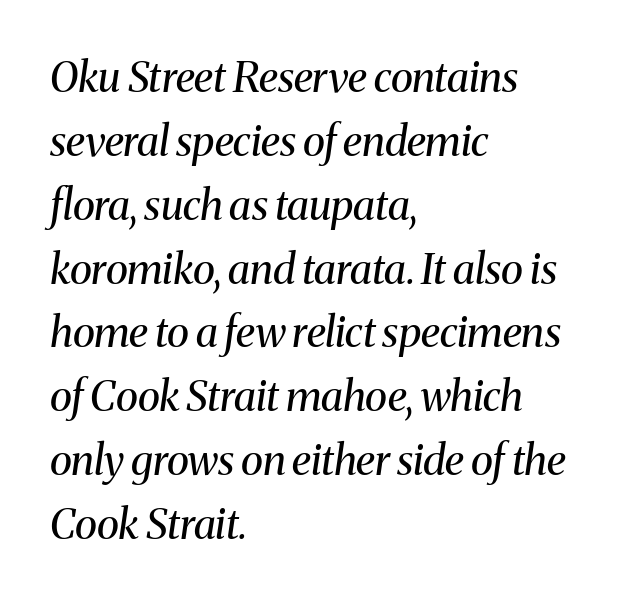
What stands out about the letter spacing? Nothing — it is the standard amount. Stem width sits at or under what a default text font uses. The rendering uses natural spacing where letterforms have individual widths. Looking at the ascenders, they clearly lean. In CSS terms this would be text-align: left. The rendering uses a moderate line-height, typical for paragraphs.
